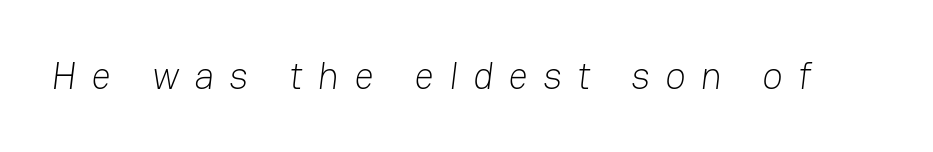
You could not count columns in this text — the font is proportionally spaced. Short note: letters widely spaced. Vertical stems look standard width or narrower in stroke. Quick note: underline off. The designer went with a sans here, leaving each stem footless.
